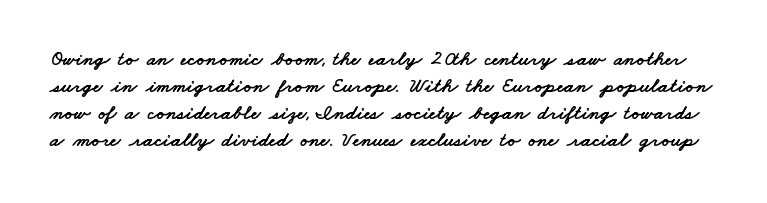
The image shows 21 px text type; set normal line spacing (1.28x), normal letter spacing, not underlined.
